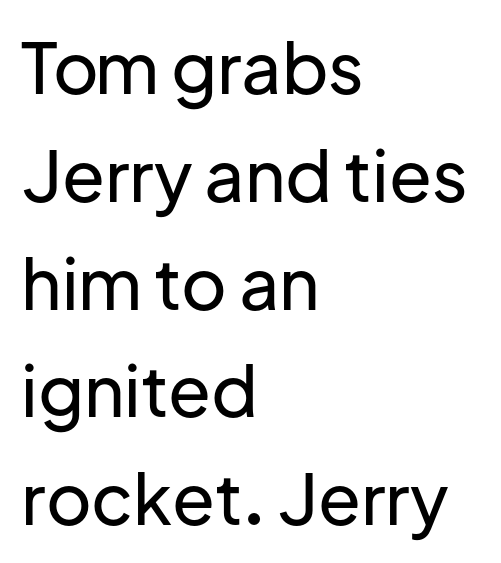
Q: Is the text italic (slanted)? A: No, it is upright.
Q: Is the typeface a serif or a sans-serif typeface? A: Sans-serif.
Q: Is the text underlined? A: No.
Q: How is the paragraph aligned? A: Left-aligned.
Q: Is the spacing between letters normal or unusually wide? A: Normal.
Q: Is the spacing between lines tight, normal or loose? A: Normal.
Q: Width (condensed, normal, or wide)? A: Normal.
Q: Stroke contrast? A: Low.
Q: x-height? A: Medium.
Q: Monospaced? A: No.
